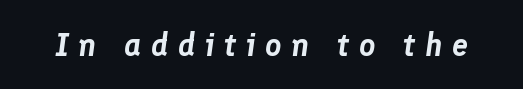
The image shows 32 px text type, italic (leaning right); set unusually wide letter spacing (+0.29 em), not underlined; low stroke contrast and a medium x-height.
